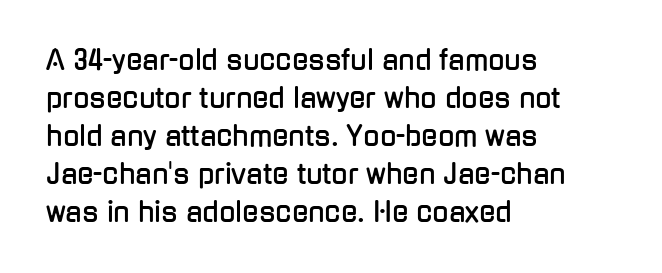
Q: Is the text italic (slanted)? A: No, it is upright.
Q: Is the text underlined? A: No.
Q: How is the paragraph aligned? A: Left-aligned.
Q: Is the spacing between letters normal or unusually wide? A: Normal.
Q: Is the spacing between lines tight, normal or loose? A: Normal.
